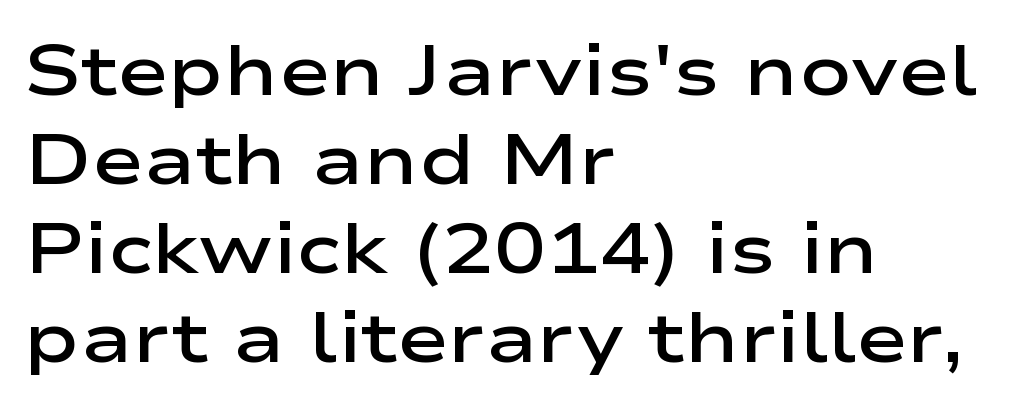
{"serif": "no", "italic": "no", "bold": "semi", "weight": "semibold", "width": "wide", "stroke_contrast": "low", "x_height": "medium", "monospaced": "no", "underline": "no", "align": "left", "line_spacing": "normal", "line_spacing_ratio": 1.27, "letter_spacing": "normal", "letter_spacing_em": 0.0, "glyph_px": 70}
